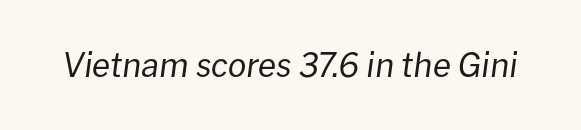
The image shows 33 px regular-weight type, italic (leaning right); set normal letter spacing, not underlined; low stroke contrast and a medium x-height.
